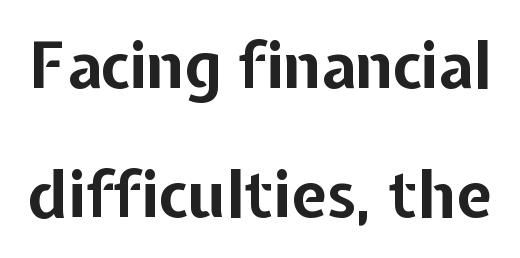
A dark, heavy texture on the line: the type is bold. The leading is generous, giving the passage an open texture. This is roman type, the default non-slanted kind. You could not count columns in this text — the font is proportionally spaced. Each row of text sits above clean, open space. Nope, no serifs anywhere on these letters.
